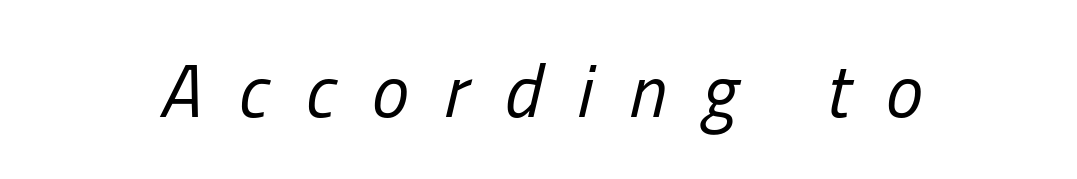
Q: Is the text bold? A: No.
Q: Is the text italic (slanted)? A: Yes, it leans right by about 13 degrees.
Q: Is the text underlined? A: No.
Q: Is the spacing between letters normal or unusually wide? A: Unusually wide.
Q: Width (condensed, normal, or wide)? A: Condensed.
Q: Stroke contrast? A: Low.
Q: x-height? A: Medium.
Q: Monospaced? A: No.
